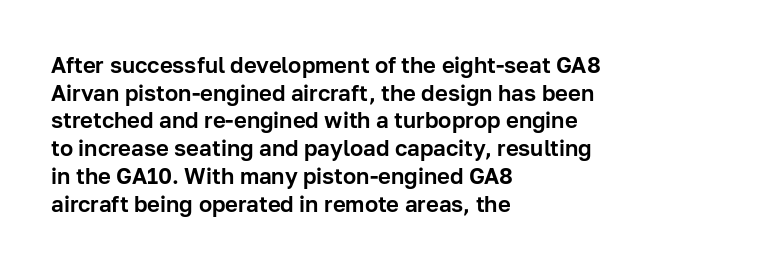
The image shows 22 px text type, upright; set left-aligned, normal line spacing (1.26x), normal letter spacing, not underlined.
